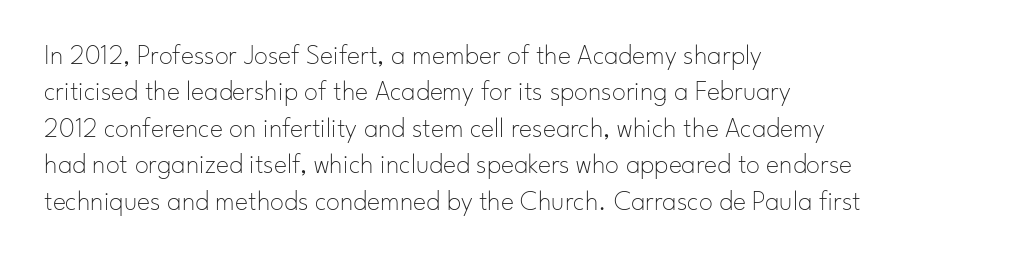
{"serif": "no", "italic": "no", "bold": "no", "weight": "thin", "width": "normal", "stroke_contrast": "low", "x_height": "small", "monospaced": "no", "underline": "no", "align": "left", "line_spacing": "normal", "line_spacing_ratio": 1.3, "letter_spacing": "normal", "letter_spacing_em": 0.0, "glyph_px": 28}
